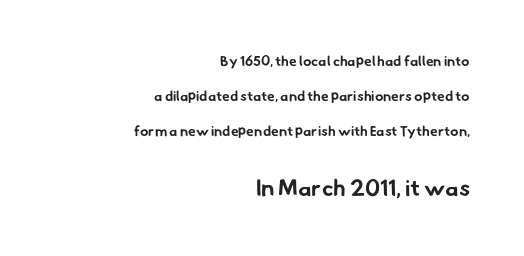
{"bold": "yes", "underline": "no", "align": "right", "line_spacing": "loose", "line_spacing_ratio": 2.5, "letter_spacing": "normal", "letter_spacing_em": 0.0, "larger_block": "second", "size_ratio": 1.64, "glyph_px": 23}
